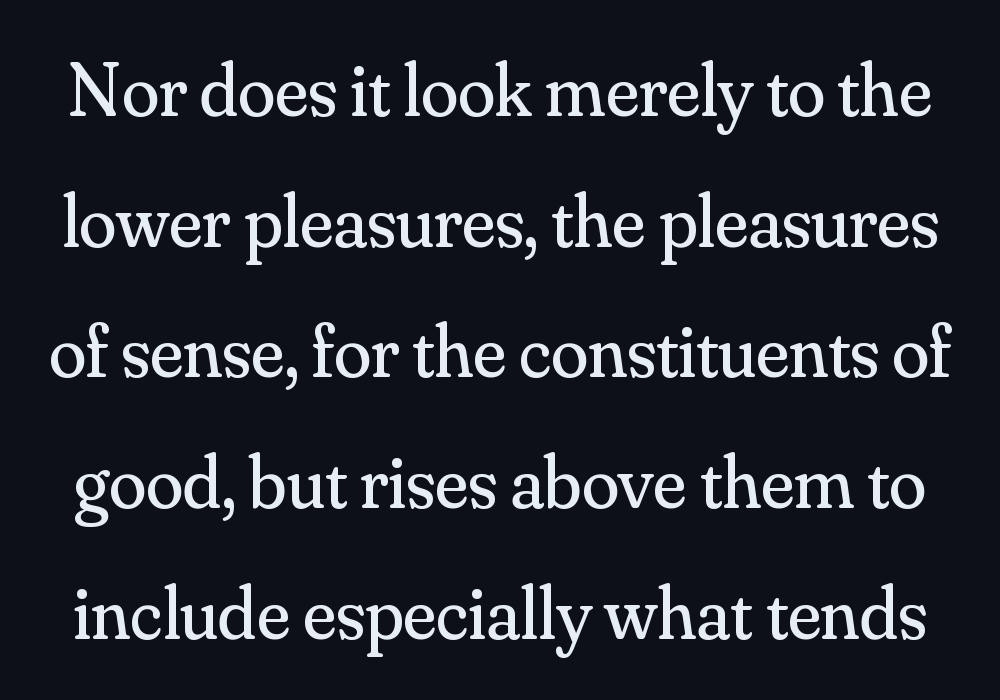
The gaps between neighbouring characters are ordinary and unremarkable. A typesetter would mark this as roman, not italic. Heaviness? Minimal to ordinary, like unemphasized prose. The baseline area is clear. The letters carry serifs — small finishing strokes at the ends of their stems.
